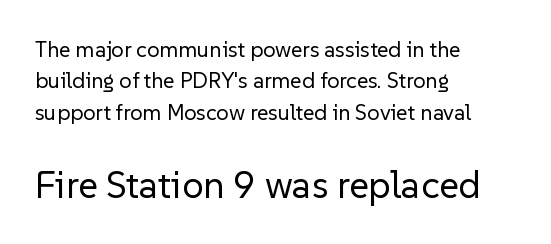
The setting favours the left margin, as ordinary paragraphs usually do. The weight would be labelled regular, book, light, or lighter still. Does the lettering tilt? It doesn't — this is upright. The rendering enlarges the type as you move from the upper chunk to the lower. The line-height multiplier appears to be the usual default.
